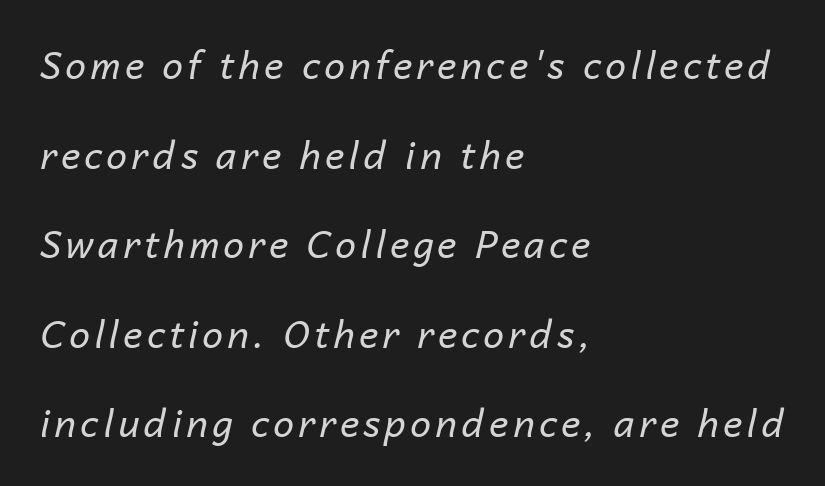
Is this a fixed-width face? No — the glyphs have proportional, varying widths. These lines were composed using italics. Stroke mass is kept to a normal reading level or below. If you measured baseline to baseline, you'd find a long distance.
